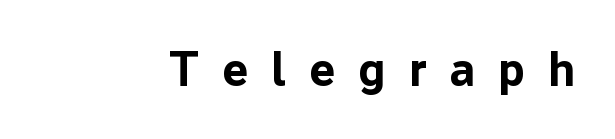
{"serif": "no", "italic": "no", "bold": "yes", "weight": "bold", "width": "normal", "stroke_contrast": "low", "x_height": "medium", "monospaced": "no", "underline": "no", "letter_spacing": "wide", "letter_spacing_em": 0.49, "glyph_px": 48}
